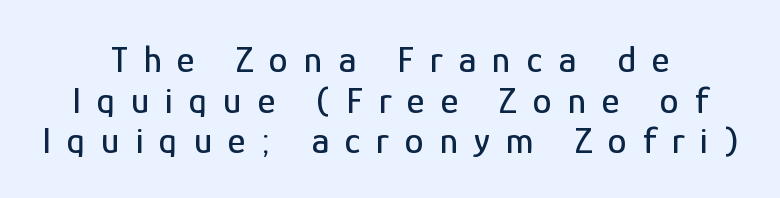
Q: Is the text italic (slanted)? A: No, it is upright.
Q: Is the typeface a serif or a sans-serif typeface? A: Sans-serif.
Q: Is the text underlined? A: No.
Q: Is the spacing between letters normal or unusually wide? A: Unusually wide.
Q: Is the spacing between lines tight, normal or loose? A: Tight.
Q: Width (condensed, normal, or wide)? A: Condensed.
Q: Stroke contrast? A: Low.
Q: x-height? A: Medium.
Q: Monospaced? A: No.
